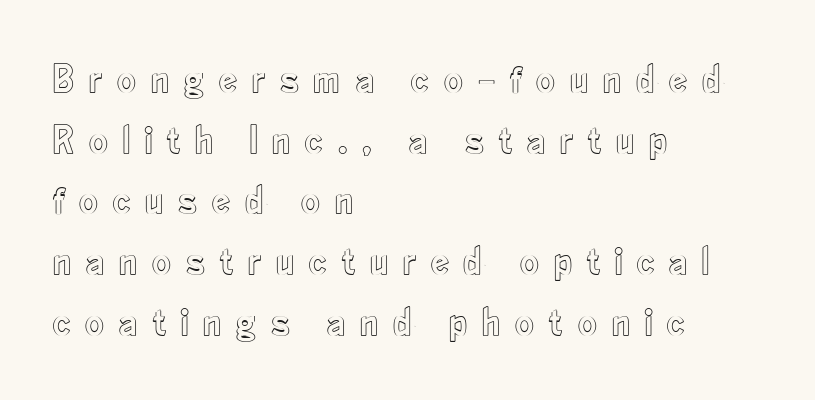
Q: Is the text italic (slanted)? A: No, it is upright.
Q: Is the text underlined? A: No.
Q: How is the paragraph aligned? A: Left-aligned.
Q: Is the spacing between letters normal or unusually wide? A: Unusually wide.
Q: Is the spacing between lines tight, normal or loose? A: Normal.
Q: Width (condensed, normal, or wide)? A: Condensed.
Q: x-height? A: Small.
Q: Monospaced? A: No.
